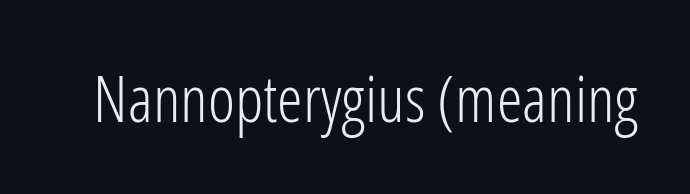
{"serif": "no", "italic": "no", "bold": "no", "weight": "light", "width": "condensed", "stroke_contrast": "low", "x_height": "medium", "monospaced": "no", "underline": "no", "letter_spacing": "normal", "letter_spacing_em": 0.0, "glyph_px": 65}
